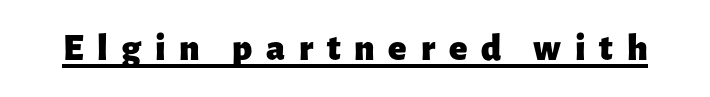
{"serif": "no", "italic": "no", "bold": "yes", "weight": "heavy", "width": "normal", "stroke_contrast": "low", "x_height": "medium", "monospaced": "no", "underline": "yes", "letter_spacing": "wide", "letter_spacing_em": 0.36, "glyph_px": 38}
